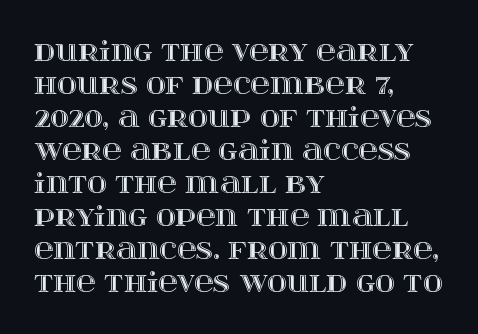
No extra tracking has been applied to these lines. Check the space under the baseline: it is left empty. The font's upright variant was chosen for this text. Casual observation: everything's shoved over to the left.
